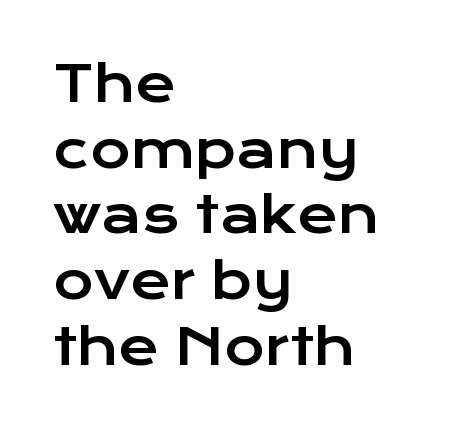
Reading down the block, your eye returns to a fixed left position each line. What kind of face is this? One without serifs — a sans. Check the space under the baseline: it is left empty. Look at the tracking — it's just the regular setting, nothing added. The vertical gap from one line to the next is medium. Each letter keeps its own natural width here, so spacing adapts to shape.
